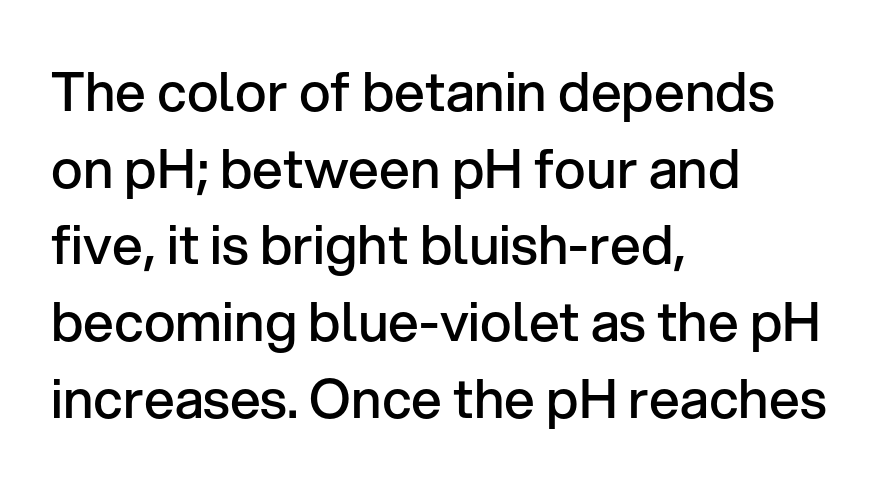
Q: Is the text bold? A: Semi-bold.
Q: Is the text italic (slanted)? A: No, it is upright.
Q: Is the typeface a serif or a sans-serif typeface? A: Sans-serif.
Q: Is the text underlined? A: No.
Q: How is the paragraph aligned? A: Left-aligned.
Q: Is the spacing between letters normal or unusually wide? A: Normal.
Q: Is the spacing between lines tight, normal or loose? A: Normal.
Q: Width (condensed, normal, or wide)? A: Normal.
Q: Stroke contrast? A: Low.
Q: x-height? A: Medium.
Q: Monospaced? A: No.
